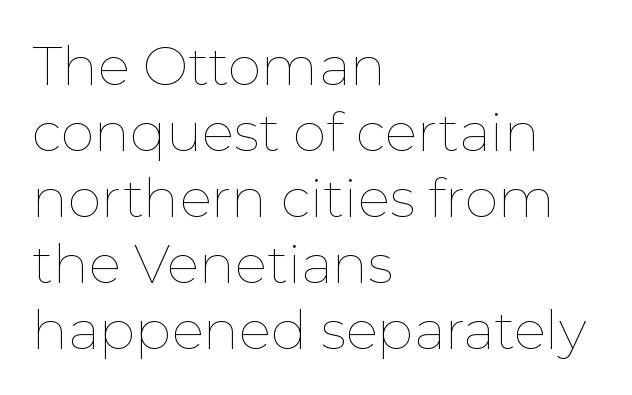
{"italic": "no", "bold": "no", "weight": "thin", "width": "normal", "stroke_contrast": "low", "x_height": "medium", "monospaced": "no", "underline": "no", "align": "left", "line_spacing_ratio": 1.22, "letter_spacing": "normal", "letter_spacing_em": 0.0, "glyph_px": 54}
